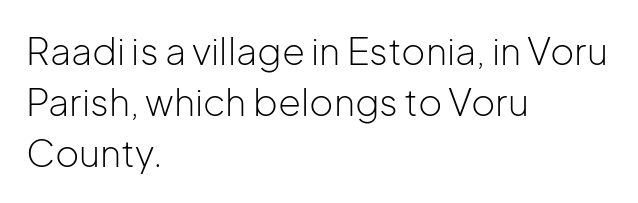
Q: Is the text bold? A: No.
Q: Is the text italic (slanted)? A: No, it is upright.
Q: Is the typeface a serif or a sans-serif typeface? A: Sans-serif.
Q: Is the text underlined? A: No.
Q: How is the paragraph aligned? A: Left-aligned.
Q: Is the spacing between letters normal or unusually wide? A: Normal.
Q: Is the spacing between lines tight, normal or loose? A: Normal.
Q: Width (condensed, normal, or wide)? A: Normal.
Q: Stroke contrast? A: Low.
Q: x-height? A: Medium.
Q: Monospaced? A: No.
